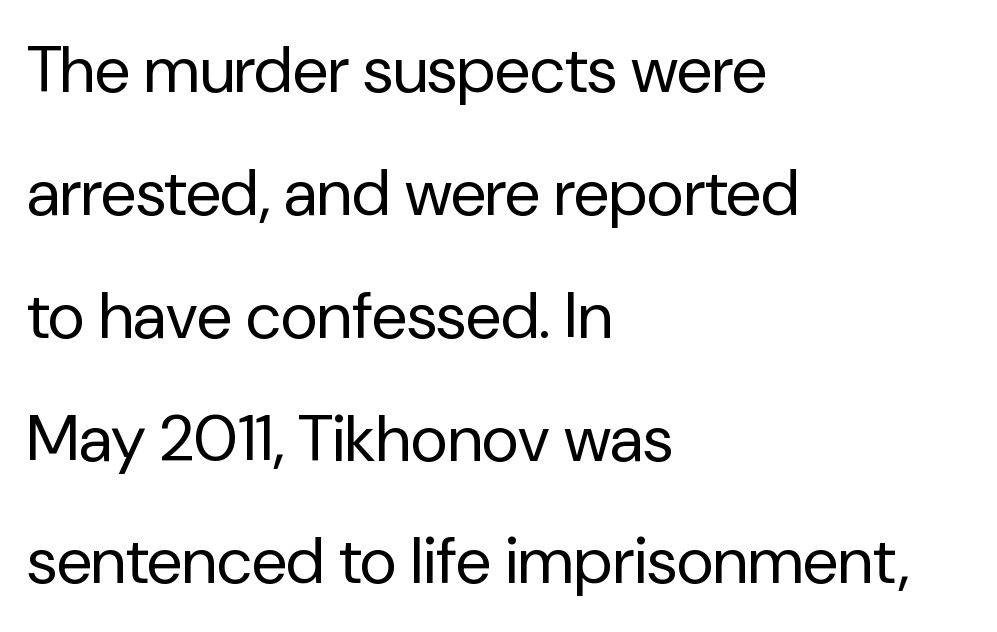
{"serif": "no", "italic": "no", "bold": "no", "weight": "regular", "width": "normal", "stroke_contrast": "low", "x_height": "medium", "monospaced": "no", "underline": "no", "align": "left", "line_spacing_ratio": 1.89, "letter_spacing": "normal", "letter_spacing_em": 0.0, "glyph_px": 65}
